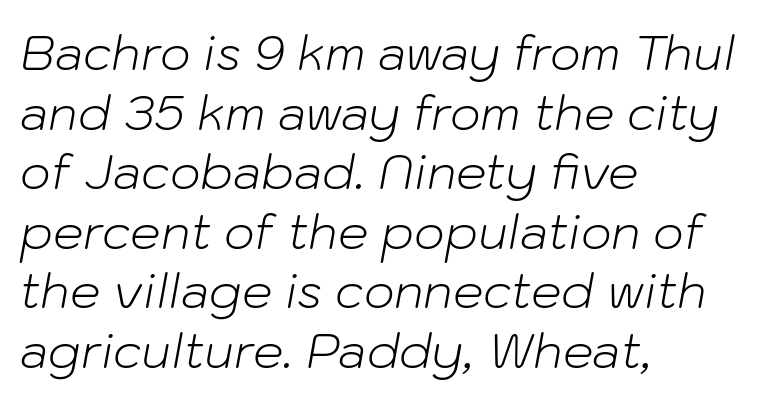
Q: Is the text bold? A: No.
Q: Is the text italic (slanted)? A: Yes, it leans right by about 10 degrees.
Q: Is the text underlined? A: No.
Q: How is the paragraph aligned? A: Left-aligned.
Q: Is the spacing between letters normal or unusually wide? A: Normal.
Q: Width (condensed, normal, or wide)? A: Normal.
Q: Stroke contrast? A: Low.
Q: x-height? A: Medium.
Q: Monospaced? A: No.
